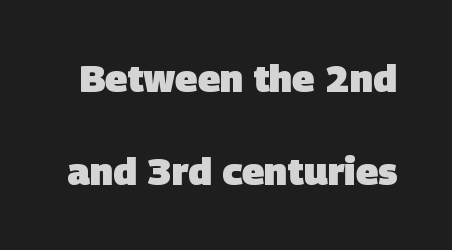
The image shows 38 px heavy sans-serif type; set loose line spacing (2.45x), normal letter spacing, not underlined; low stroke contrast and a large x-height.
